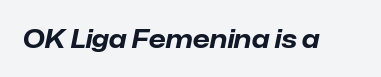
The image shows 25 px bold type, italic (leaning right); set normal letter spacing, not underlined.
